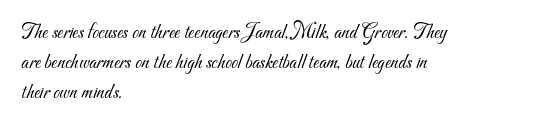
A quiet, ordinary-to-light weight characterises the typeface. This sample uses plain, unmodified letter spacing. Honestly, the row spacing looks completely unremarkable. The paragraph has a hard left edge and a soft right edge. Beneath every word, the page is bare.
